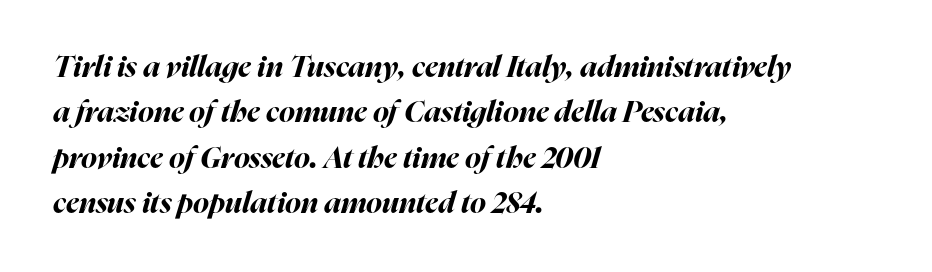
The image shows 30 px bold type, italic (leaning right); set left-aligned, normal line spacing (1.51x), normal letter spacing, not underlined; high stroke contrast and a medium x-height.
